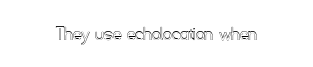
The image shows 21 px text type, upright; set centered, normal letter spacing, not underlined.
